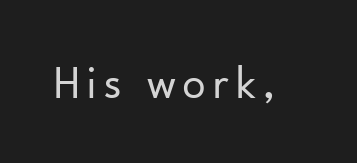
No heavy texture on the line: the type isn't bold. Underline: absent. Looks like regular typesetting: each glyph gets only the width it needs. It's the straight-up-and-down kind of type. The letters carry no serifs — their stems end cleanly without finishing strokes.
